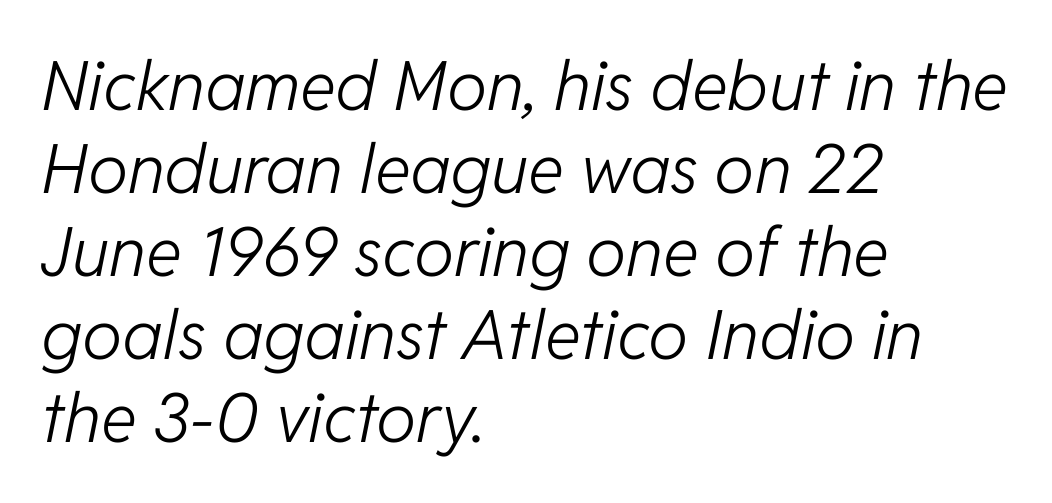
Q: Is the text bold? A: No.
Q: Is the text italic (slanted)? A: Yes, it leans right by about 11 degrees.
Q: Is the text underlined? A: No.
Q: How is the paragraph aligned? A: Left-aligned.
Q: Is the spacing between letters normal or unusually wide? A: Normal.
Q: Width (condensed, normal, or wide)? A: Normal.
Q: Stroke contrast? A: Low.
Q: x-height? A: Medium.
Q: Monospaced? A: No.
